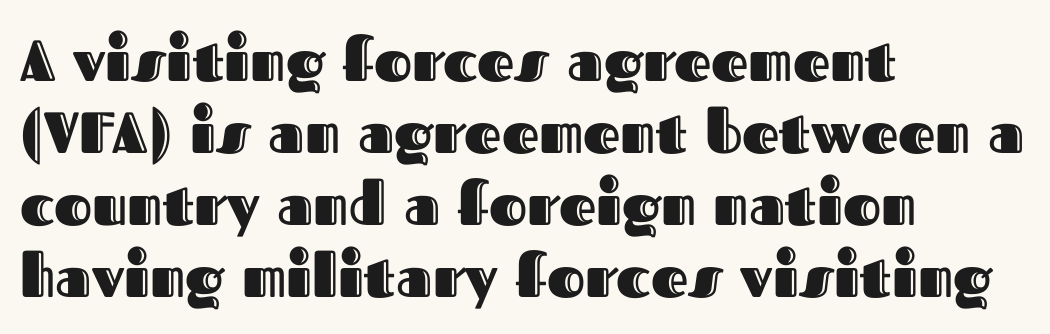
Each letter keeps its own natural width here, so spacing adapts to shape. If you drew a line through each stem, it would be perfectly vertical. Letter spacing: default. The foot of each line stays bare and open.
